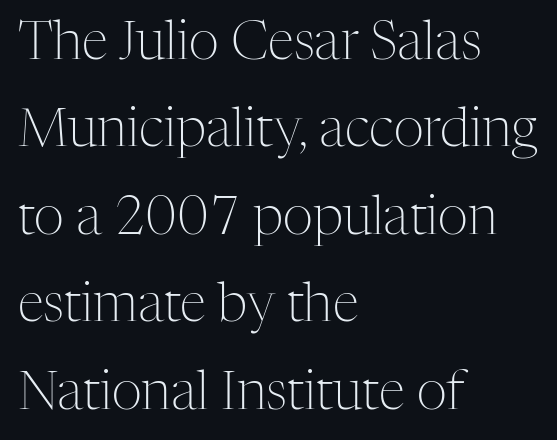
The strokes carry an ordinary text weight at most. Proportional: the letters do not fall into vertical columns. Each word holds together tightly as a unit, with standard inter-letter gaps. Anything drawn beneath the words? Only blank space. Check where the strokes stop: tiny serifs finish them off.
